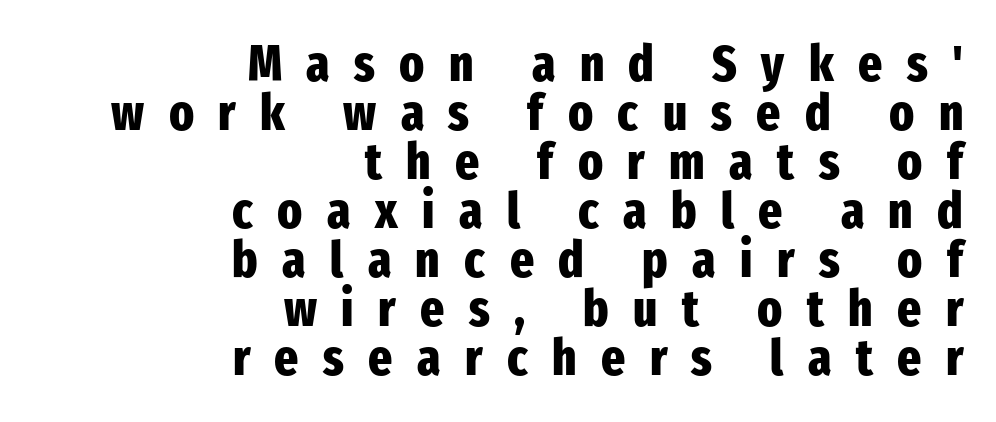
The gaps between neighbouring characters are conspicuously large. You could not count columns in this text — the font is proportionally spaced. Caption: multi-line text, flush right, ragged left. Any mark beneath the type? The region is blank. Stroke thickness is high; the sample reads as a true bold. The leading is snug, giving the passage a crowded texture.
